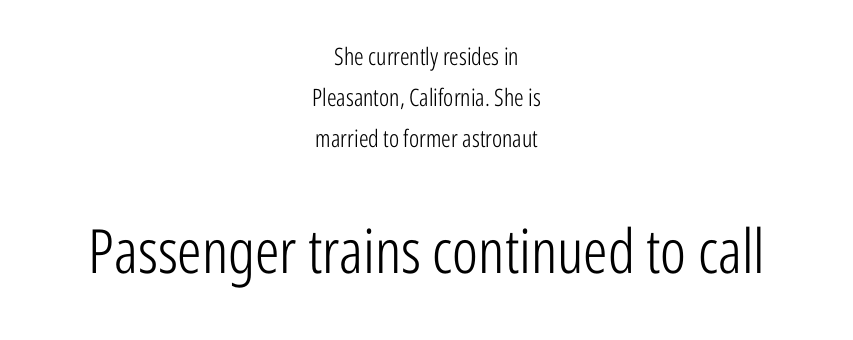
{"serif": "no", "italic": "no", "bold": "no", "weight": "light", "width": "condensed", "stroke_contrast": "low", "x_height": "medium", "monospaced": "no", "underline": "no", "align": "center", "line_spacing_ratio": 1.71, "letter_spacing": "normal", "letter_spacing_em": 0.0, "larger_block": "second", "size_ratio": 2.54, "glyph_px": 61}
